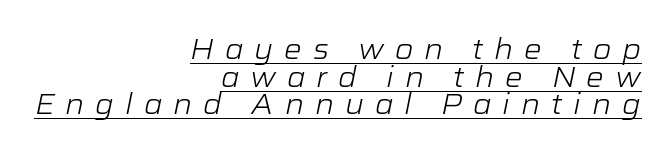
{"italic": "yes", "lean": "right", "slant_degrees": 12, "bold": "no", "weight": "light", "width": "wide", "stroke_contrast": "low", "x_height": "medium", "monospaced": "no", "underline": "yes", "align": "right", "line_spacing": "tight", "line_spacing_ratio": 0.99, "letter_spacing": "wide", "letter_spacing_em": 0.39, "glyph_px": 28}
